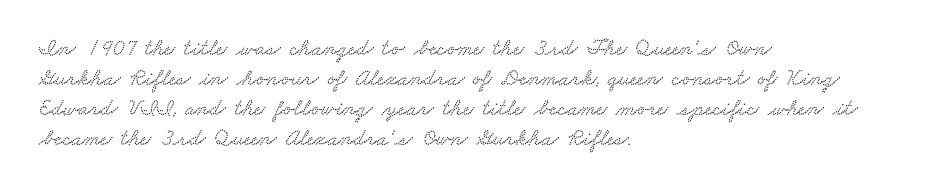
The image shows 23 px text type; set left-aligned, normal line spacing (1.31x), normal letter spacing, not underlined.
